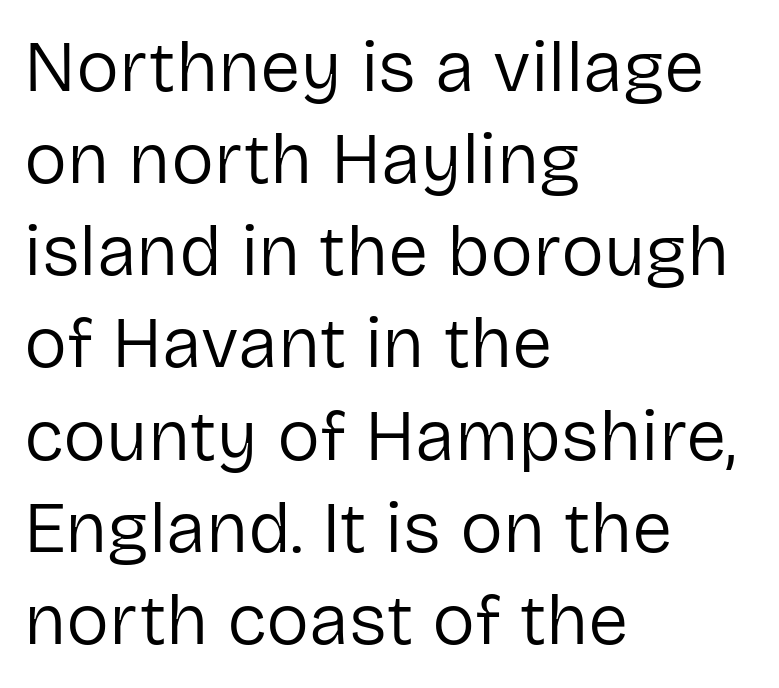
The image shows 72 px regular-weight sans-serif type, upright; set left-aligned, normal line spacing (1.28x), normal letter spacing, not underlined; low stroke contrast and a medium x-height.
